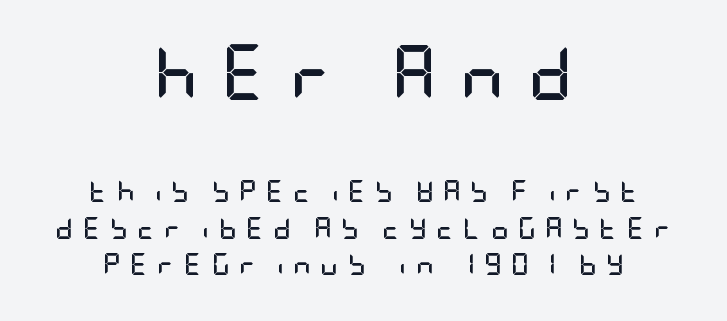
Posture: vertical. Notice how the passage keeps no hard edge, just a central spine. The passage shown is not underscored anywhere. The rendering shrinks the type as you move from the upper chunk to the lower.
